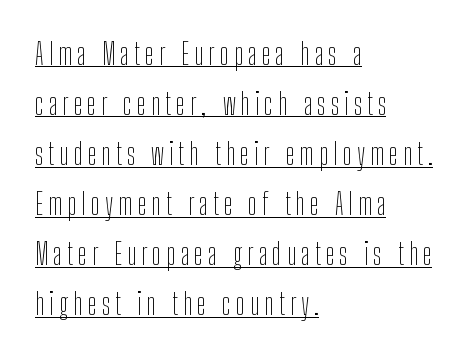
The image shows 30 px thin, condensed sans-serif type, upright; set left-aligned, normal line spacing (1.67x), underlined; low stroke contrast and a medium x-height.
